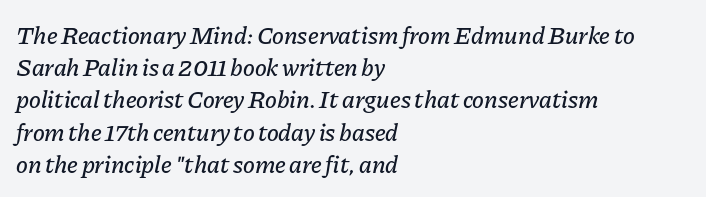
{"italic": "yes", "lean": "right", "slant_degrees": 11, "underline": "no", "align": "left", "line_spacing": "normal", "line_spacing_ratio": 1.29, "letter_spacing": "normal", "letter_spacing_em": 0.0, "glyph_px": 25}
